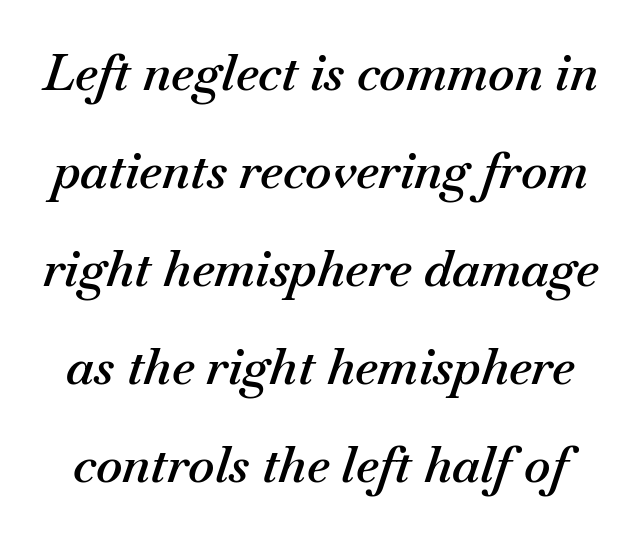
A typesetter would mark this as italic. Notice the wide empty band between every row — that's loose leading. This is moderately heavy type, rendered in semibold. The line texture is even and compact thanks to regular tracking. Unmarked baselines from the first word to the last.
